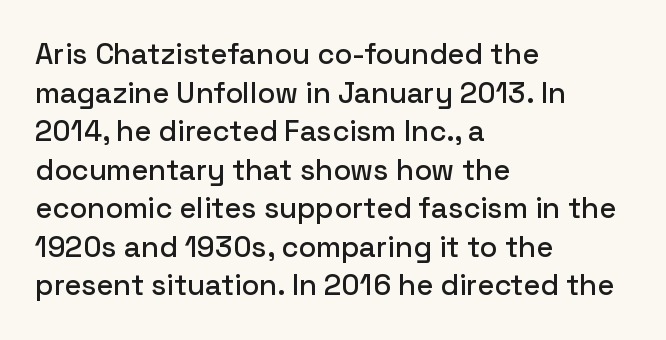
Casual observation: everything's shoved over to the left. Are there feet on the stems? There aren't — it's a sans. Check the space under the baseline: it is left empty. Characters remain perfectly vertical along every line. Inter-character spacing is left at the font's built-in metrics.
